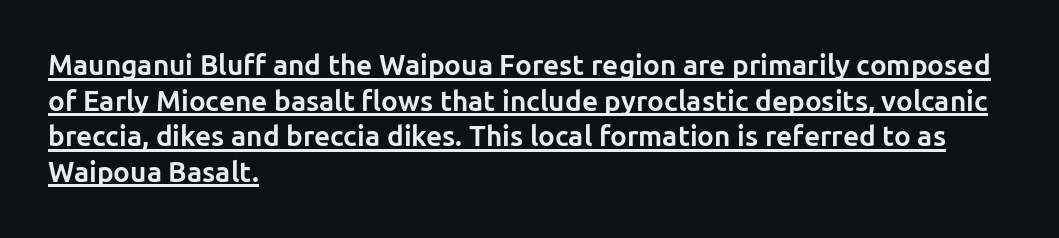
Q: Is the text bold? A: Yes.
Q: Is the text italic (slanted)? A: No, it is upright.
Q: Is the typeface a serif or a sans-serif typeface? A: Sans-serif.
Q: Is the text underlined? A: Yes.
Q: How is the paragraph aligned? A: Left-aligned.
Q: Is the spacing between letters normal or unusually wide? A: Normal.
Q: Is the spacing between lines tight, normal or loose? A: Normal.
Q: Width (condensed, normal, or wide)? A: Normal.
Q: Stroke contrast? A: Low.
Q: x-height? A: Medium.
Q: Monospaced? A: No.
